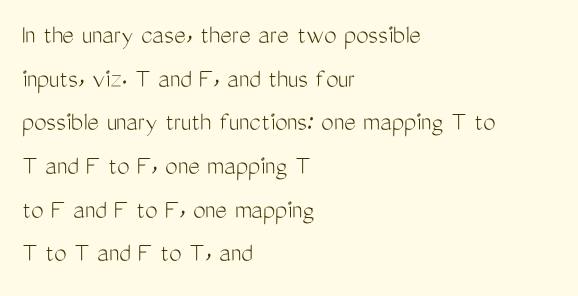
{"serif": "no", "italic": "no", "bold": "no", "weight": "light", "width": "condensed", "stroke_contrast": "medium", "x_height": "medium", "monospaced": "no", "underline": "no", "align": "left", "line_spacing": "normal", "line_spacing_ratio": 1.56, "letter_spacing": "normal", "letter_spacing_em": 0.0, "glyph_px": 28}
